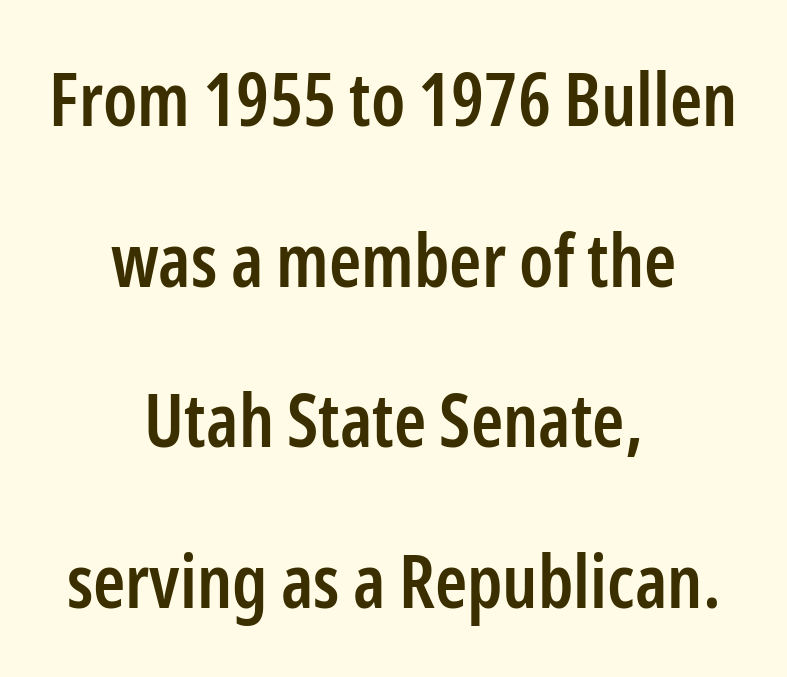
{"serif": "no", "italic": "no", "bold": "semi", "weight": "semibold", "width": "condensed", "stroke_contrast": "low", "x_height": "medium", "monospaced": "no", "underline": "no", "align": "center", "line_spacing": "loose", "line_spacing_ratio": 2.2, "letter_spacing": "normal", "letter_spacing_em": 0.0, "glyph_px": 73}
